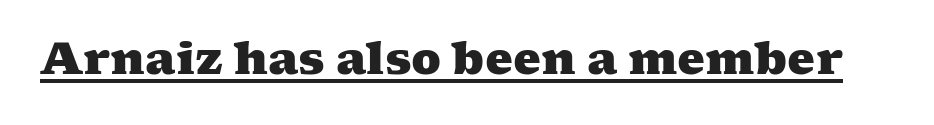
Q: Is the text bold? A: Yes.
Q: Is the typeface a serif or a sans-serif typeface? A: Serif.
Q: Is the text underlined? A: Yes.
Q: Is the spacing between letters normal or unusually wide? A: Normal.
Q: Width (condensed, normal, or wide)? A: Wide.
Q: Stroke contrast? A: Medium.
Q: x-height? A: Medium.
Q: Monospaced? A: No.
